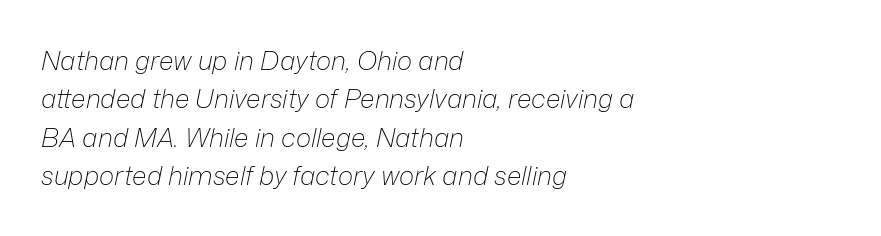
The image shows 26 px text type, italic (leaning right); set left-aligned, normal line spacing (1.48x), normal letter spacing, not underlined.
